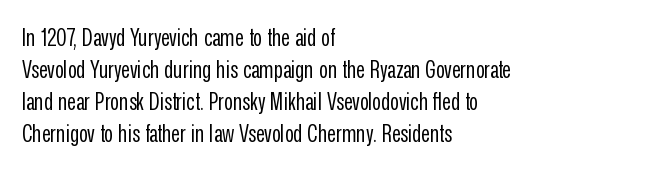
Q: Is the text bold? A: No.
Q: Is the text italic (slanted)? A: No, it is upright.
Q: Is the text underlined? A: No.
Q: How is the paragraph aligned? A: Left-aligned.
Q: Is the spacing between letters normal or unusually wide? A: Normal.
Q: Is the spacing between lines tight, normal or loose? A: Normal.
